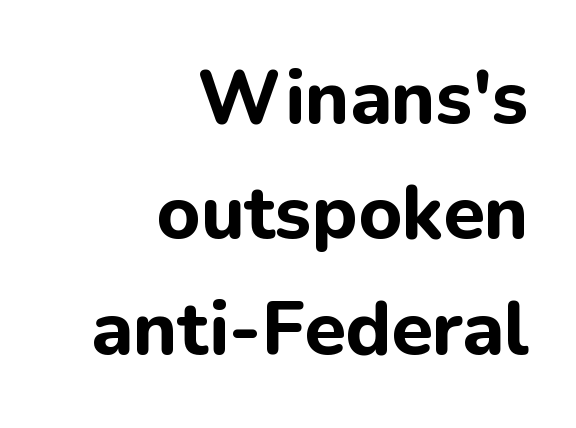
{"serif": "no", "italic": "no", "bold": "yes", "weight": "bold", "width": "normal", "stroke_contrast": "low", "x_height": "medium", "monospaced": "no", "underline": "no", "align": "right", "line_spacing": "normal", "line_spacing_ratio": 1.54, "letter_spacing": "normal", "letter_spacing_em": 0.0, "glyph_px": 75}
